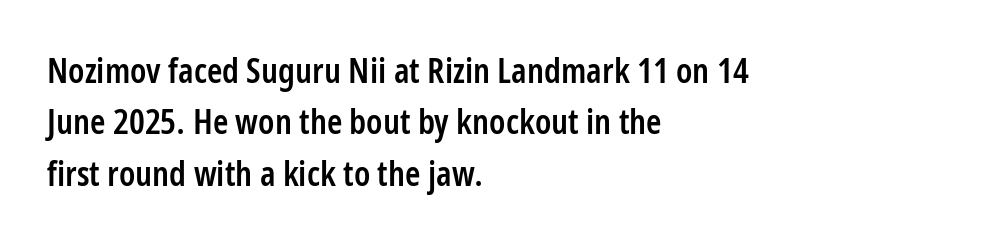
Upright lettering throughout. A typesetter would call this proportional, since set widths differ per character. Is the type bold? Partly — it's a semibold, heavier than regular but not fully bold. Descenders are the only things crossing below the line. Observe the ordinary spacing: letters are neighbours, not strangers.
